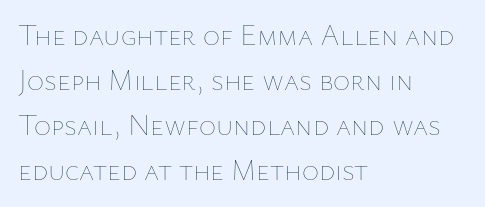
The image shows 29 px thin type, upright; set left-aligned, normal line spacing (1.55x), normal letter spacing, not underlined; low stroke contrast and a medium x-height.
